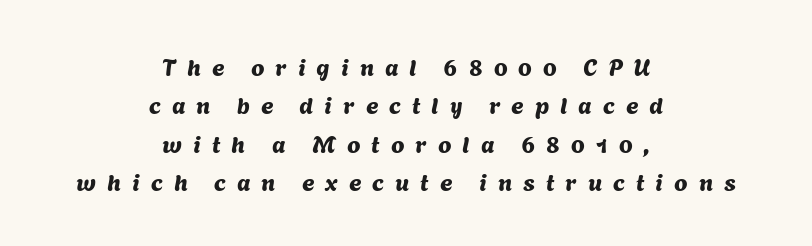
The compositor balanced each line on the midline. Honestly, there is no underline to notice here at all. Quick note: interline space is typical. The letterforms stand isolated, each surrounded by extra space.
